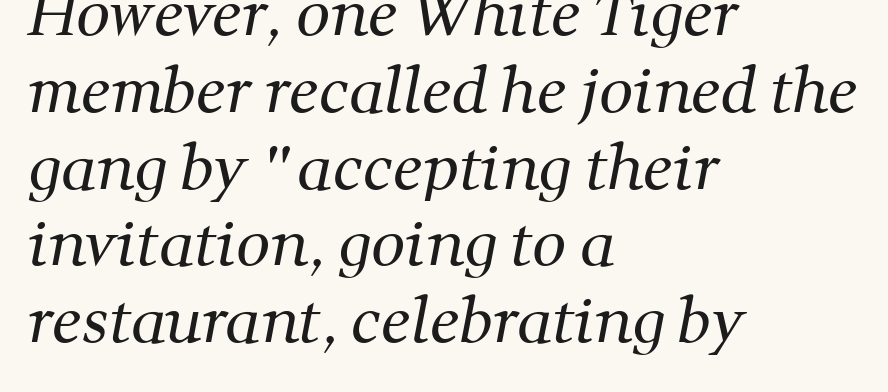
Q: Is the text bold? A: No.
Q: Is the typeface a serif or a sans-serif typeface? A: Serif.
Q: Is the text underlined? A: No.
Q: How is the paragraph aligned? A: Left-aligned.
Q: Is the spacing between letters normal or unusually wide? A: Normal.
Q: Is the spacing between lines tight, normal or loose? A: Normal.
Q: Width (condensed, normal, or wide)? A: Normal.
Q: Stroke contrast? A: Medium.
Q: x-height? A: Medium.
Q: Monospaced? A: No.
